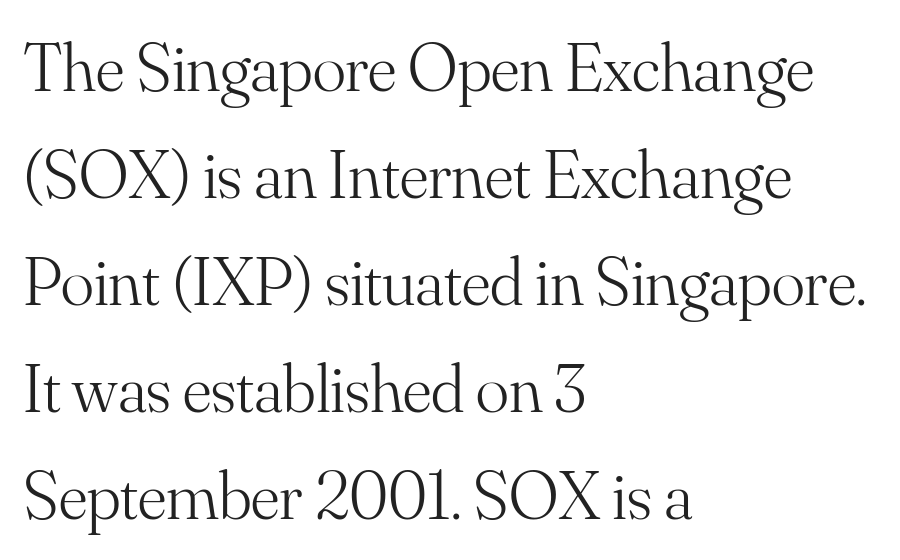
Weight class: somewhere from thin through regular. Notice how descenders clear the ascenders below comfortably — that's standard leading. Spacing between characters is what you'd get straight out of the box. To sum up the face: it has serifs. The letters advance in unequal steps, a hallmark of proportional type.
